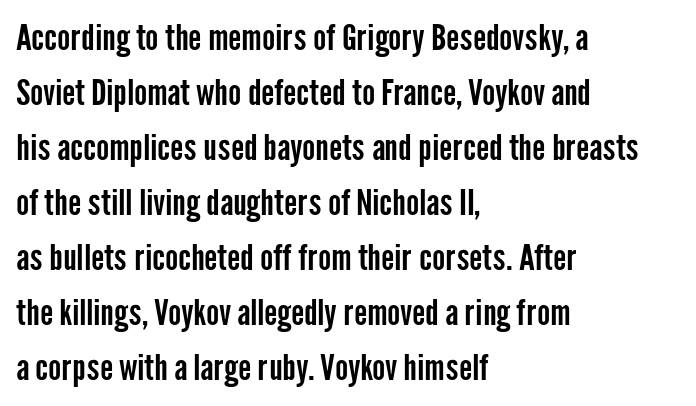
Q: Is the text italic (slanted)? A: No, it is upright.
Q: Is the typeface a serif or a sans-serif typeface? A: Sans-serif.
Q: Is the text underlined? A: No.
Q: How is the paragraph aligned? A: Left-aligned.
Q: Is the spacing between letters normal or unusually wide? A: Normal.
Q: Is the spacing between lines tight, normal or loose? A: Normal.
Q: Width (condensed, normal, or wide)? A: Condensed.
Q: Stroke contrast? A: Low.
Q: x-height? A: Medium.
Q: Monospaced? A: No.
